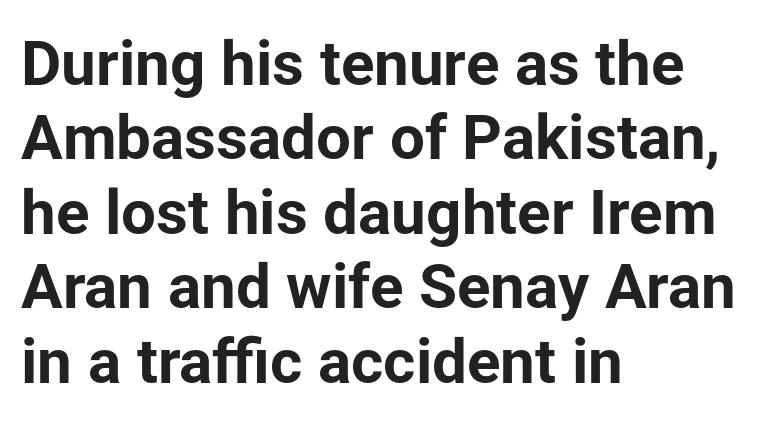
{"serif": "no", "italic": "no", "bold": "yes", "weight": "bold", "width": "normal", "stroke_contrast": "low", "x_height": "medium", "monospaced": "no", "underline": "no", "align": "left", "line_spacing_ratio": 1.2, "letter_spacing": "normal", "letter_spacing_em": 0.0, "glyph_px": 62}
